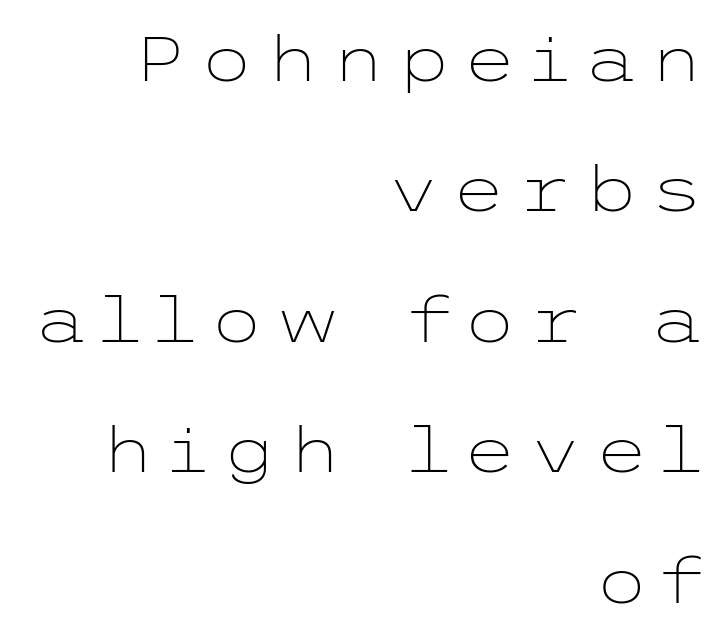
The image shows 63 px light, wide sans-serif type, upright; set right-aligned, loose line spacing (2.07x), not underlined; low stroke contrast and a medium x-height.
